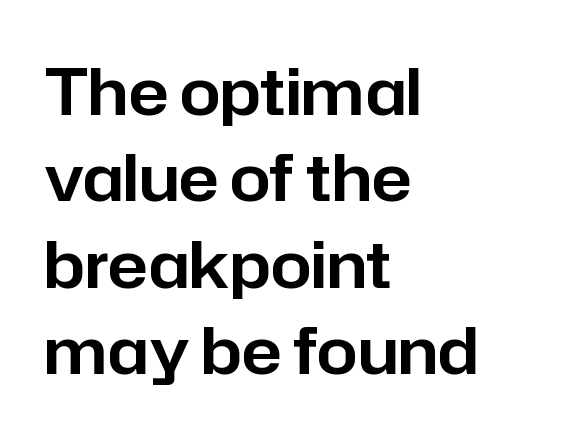
These lines are rendered in a variable-pitch font. Is the block centered? No — it sits flush against the left margin. Line spacing here is normal. Typographically, this falls in the sans-serif category. The rendering keeps characters at their native spacing. The specimen reads as upright at a glance.
